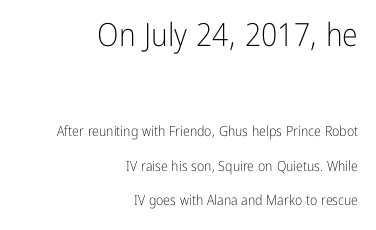
{"serif": "no", "italic": "no", "bold": "no", "weight": "light", "width": "condensed", "stroke_contrast": "low", "x_height": "medium", "monospaced": "no", "underline": "no", "align": "right", "line_spacing": "loose", "line_spacing_ratio": 2.48, "letter_spacing": "normal", "letter_spacing_em": 0.0, "larger_block": "first", "size_ratio": 2.29, "glyph_px": 32}
